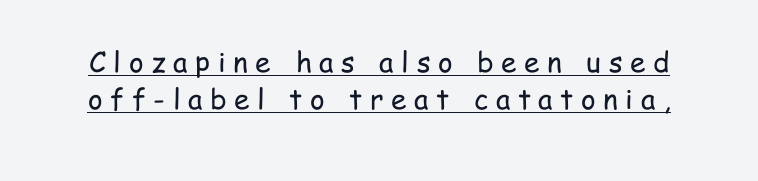
{"serif": "no", "italic": "no", "bold": "no", "weight": "regular", "width": "condensed", "stroke_contrast": "low", "x_height": "medium", "monospaced": "no", "underline": "yes", "line_spacing": "normal", "line_spacing_ratio": 1.31, "letter_spacing": "wide", "letter_spacing_em": 0.27, "glyph_px": 28}
